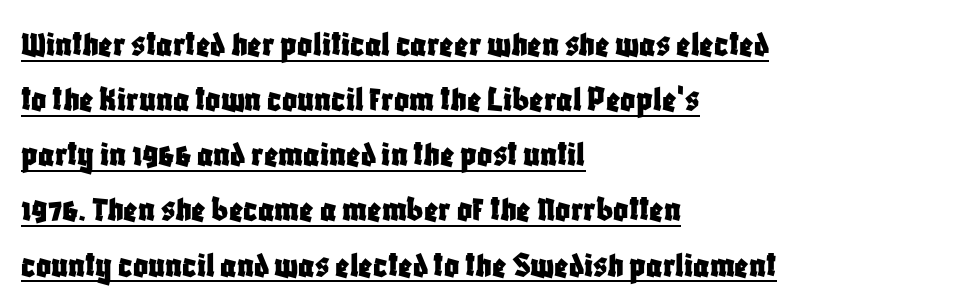
The image shows 37 px condensed sans-serif type, upright; set left-aligned, normal line spacing (1.49x), normal letter spacing, underlined; low stroke contrast and a large x-height.
